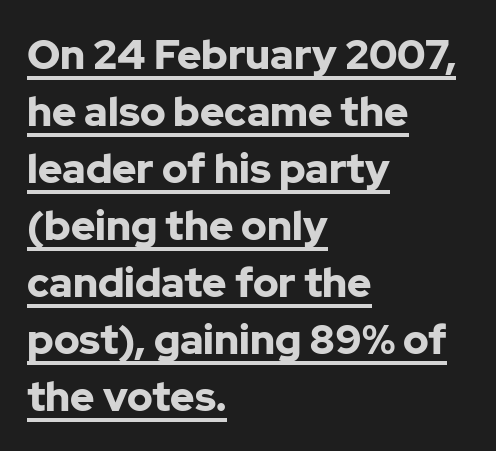
{"serif": "no", "italic": "no", "bold": "yes", "weight": "bold", "width": "normal", "stroke_contrast": "low", "x_height": "medium", "monospaced": "no", "underline": "yes", "align": "left", "line_spacing": "normal", "line_spacing_ratio": 1.39, "letter_spacing": "normal", "letter_spacing_em": 0.0, "glyph_px": 41}
